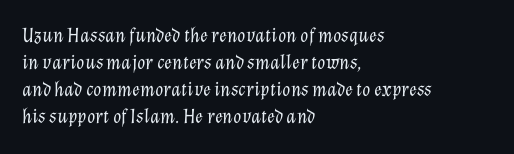
Q: Is the text bold? A: No.
Q: Is the text italic (slanted)? A: Yes, it leans right by about 12 degrees.
Q: Is the text underlined? A: No.
Q: How is the paragraph aligned? A: Left-aligned.
Q: Is the spacing between letters normal or unusually wide? A: Normal.
Q: Is the spacing between lines tight, normal or loose? A: Normal.
